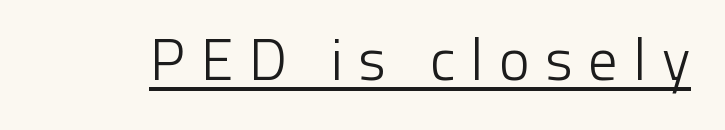
Spacing verdict: proportional, widths tailored to each character. Looks like someone drew a line under every word here. Short note: letters widely spaced. Nope, not italic — everything's standing straight.
